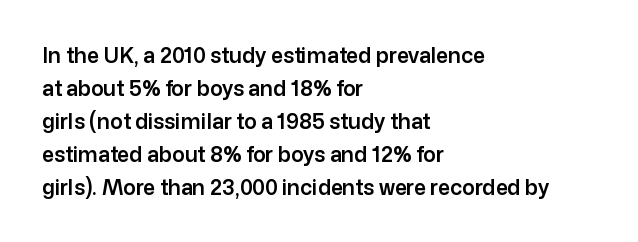
Do the letters lean? They stand straight. You could call the tracking neutral — neither tight nor loose. The passage shown is not underscored anywhere. The ragged edge is on the right, which tells us the setting is flush left. Students, observe: this is what conventionally led text looks like.
